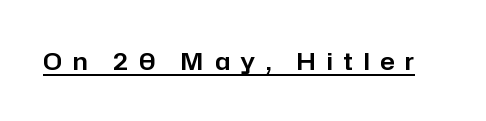
{"italic": "no", "underline": "yes", "letter_spacing": "wide", "letter_spacing_em": 0.45, "glyph_px": 24}
